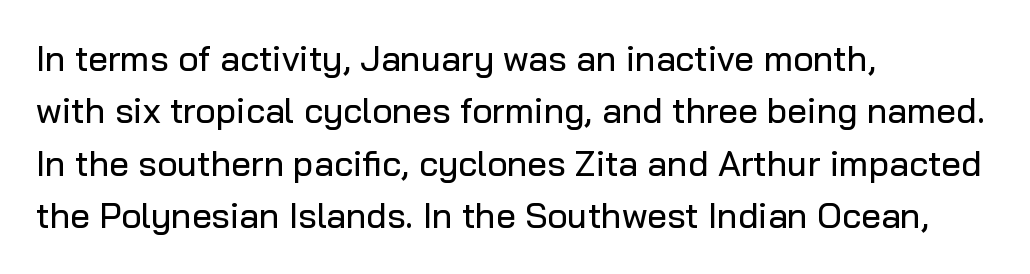
Q: Is the text italic (slanted)? A: No, it is upright.
Q: Is the typeface a serif or a sans-serif typeface? A: Sans-serif.
Q: Is the text underlined? A: No.
Q: How is the paragraph aligned? A: Left-aligned.
Q: Is the spacing between letters normal or unusually wide? A: Normal.
Q: Is the spacing between lines tight, normal or loose? A: Normal.
Q: Width (condensed, normal, or wide)? A: Normal.
Q: Stroke contrast? A: Low.
Q: x-height? A: Medium.
Q: Monospaced? A: No.
